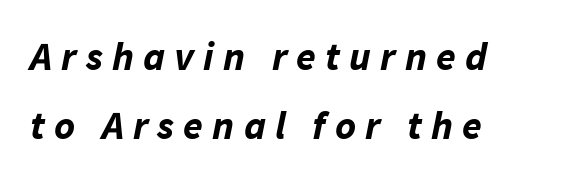
The image shows 40 px bold type, italic (leaning right); set left-aligned, line spacing 1.73x, unusually wide letter spacing (+0.23 em), not underlined; low stroke contrast and a medium x-height.
